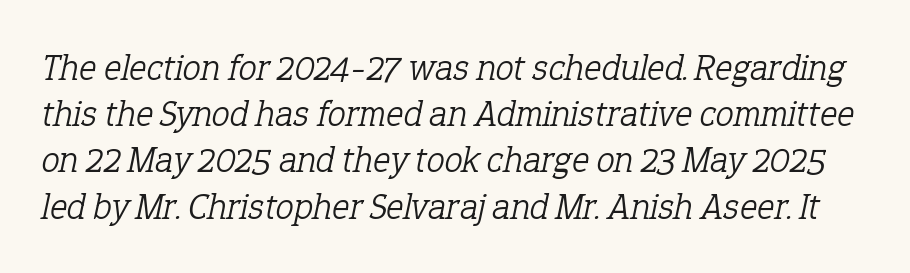
Q: Is the text bold? A: No.
Q: Is the text italic (slanted)? A: Yes, it leans right by about 12 degrees.
Q: Is the typeface a serif or a sans-serif typeface? A: Serif.
Q: Is the text underlined? A: No.
Q: Is the spacing between letters normal or unusually wide? A: Normal.
Q: Is the spacing between lines tight, normal or loose? A: Normal.
Q: Width (condensed, normal, or wide)? A: Normal.
Q: Stroke contrast? A: Low.
Q: x-height? A: Medium.
Q: Monospaced? A: No.
